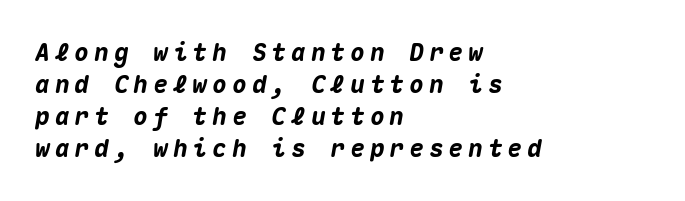
Q: Is the text bold? A: Yes.
Q: Is the text italic (slanted)? A: Yes, it leans right by about 10 degrees.
Q: Is the text underlined? A: No.
Q: How is the paragraph aligned? A: Left-aligned.
Q: Is the spacing between letters normal or unusually wide? A: Unusually wide.
Q: Is the spacing between lines tight, normal or loose? A: Normal.
